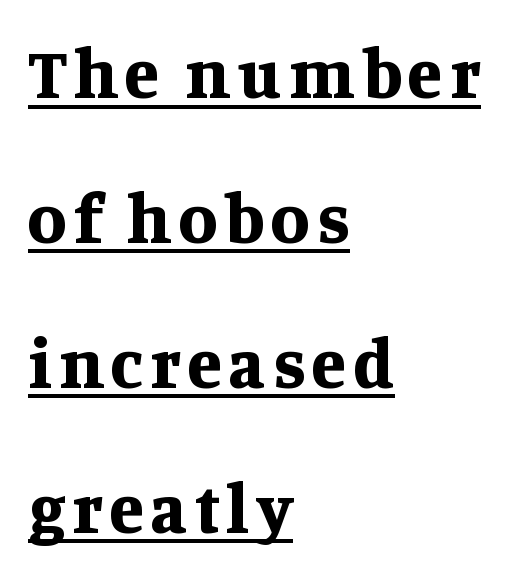
{"serif": "yes", "italic": "no", "bold": "yes", "weight": "bold", "width": "normal", "stroke_contrast": "medium", "x_height": "large", "monospaced": "no", "underline": "yes", "align": "left", "line_spacing": "loose", "line_spacing_ratio": 2.04, "glyph_px": 71}
